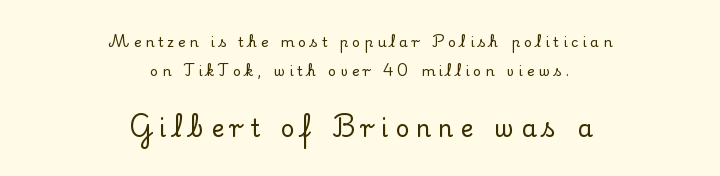
Tracking here is generous; glyphs stand well apart from one another. If you folded the block vertically in half, each line would mirror itself in length. Compare the two chunks: the lower has the greater cap height. Descender tails drop into unmarked territory.
